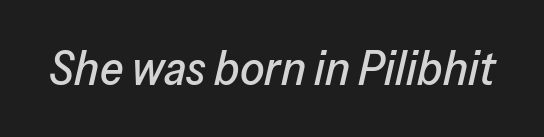
The image shows 48 px text type, italic (leaning right); set normal letter spacing, not underlined; low stroke contrast and a medium x-height.
